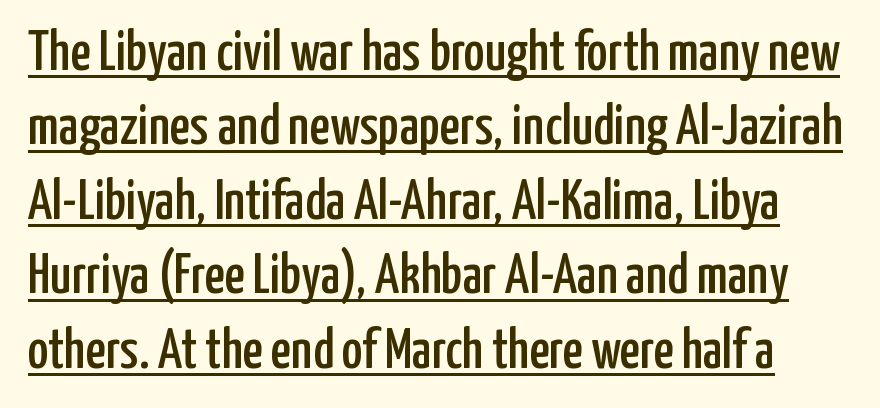
{"serif": "no", "italic": "no", "width": "condensed", "stroke_contrast": "low", "x_height": "medium", "monospaced": "no", "underline": "yes", "line_spacing": "normal", "line_spacing_ratio": 1.33, "letter_spacing": "normal", "letter_spacing_em": 0.0, "glyph_px": 56}
